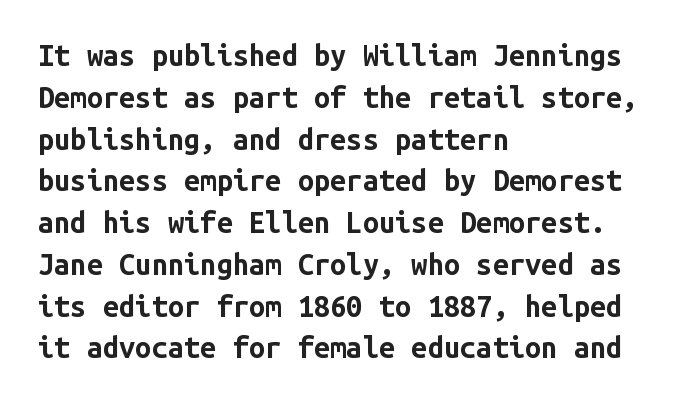
{"serif": "no", "italic": "no", "bold": "yes", "weight": "bold", "width": "normal", "stroke_contrast": "low", "x_height": "medium", "monospaced": "yes", "underline": "no", "align": "left", "line_spacing": "normal", "line_spacing_ratio": 1.44, "letter_spacing": "normal", "letter_spacing_em": 0.0, "glyph_px": 29}
